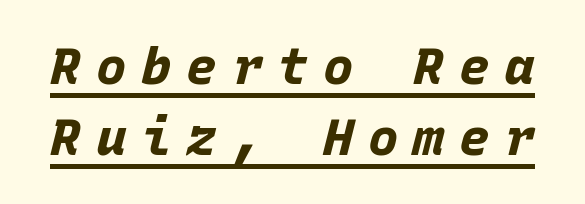
{"italic": "yes", "lean": "right", "slant_degrees": 15, "bold": "yes", "weight": "bold", "width": "normal", "stroke_contrast": "low", "x_height": "large", "monospaced": "yes", "underline": "yes", "line_spacing": "normal", "line_spacing_ratio": 1.4, "letter_spacing": "wide", "letter_spacing_em": 0.29, "glyph_px": 51}
